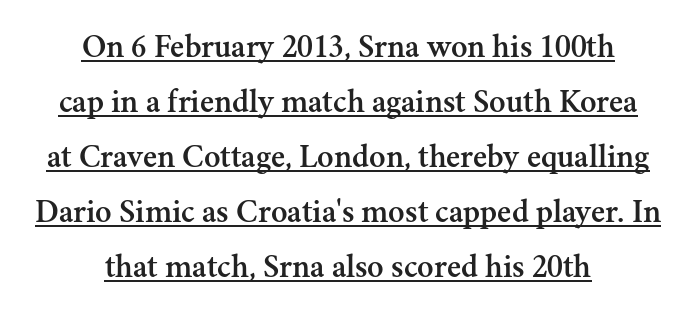
Q: Is the text italic (slanted)? A: No, it is upright.
Q: Is the typeface a serif or a sans-serif typeface? A: Serif.
Q: Is the text underlined? A: Yes.
Q: How is the paragraph aligned? A: Centered.
Q: Is the spacing between letters normal or unusually wide? A: Normal.
Q: Is the spacing between lines tight, normal or loose? A: Normal.
Q: Width (condensed, normal, or wide)? A: Normal.
Q: Stroke contrast? A: Medium.
Q: x-height? A: Small.
Q: Monospaced? A: No.
